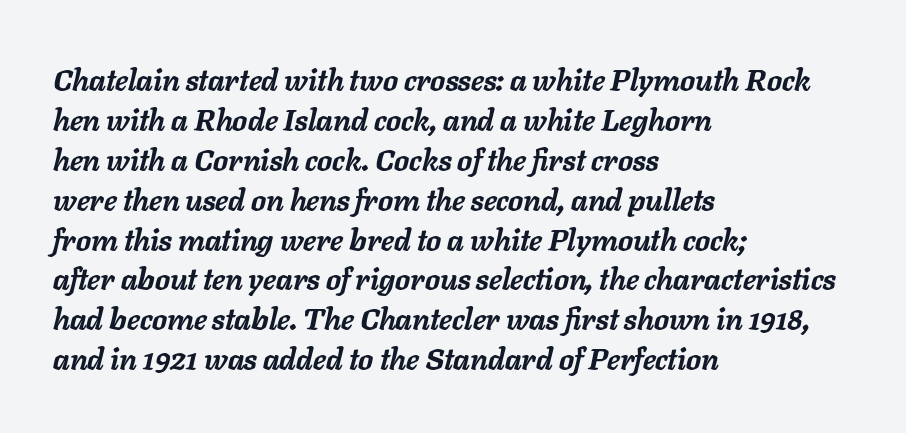
Q: Is the text bold? A: Yes.
Q: Is the text italic (slanted)? A: Yes, it leans right by about 11 degrees.
Q: Is the text underlined? A: No.
Q: How is the paragraph aligned? A: Left-aligned.
Q: Is the spacing between letters normal or unusually wide? A: Normal.
Q: Is the spacing between lines tight, normal or loose? A: Normal.
Q: Width (condensed, normal, or wide)? A: Normal.
Q: Stroke contrast? A: Low.
Q: x-height? A: Medium.
Q: Monospaced? A: No.
